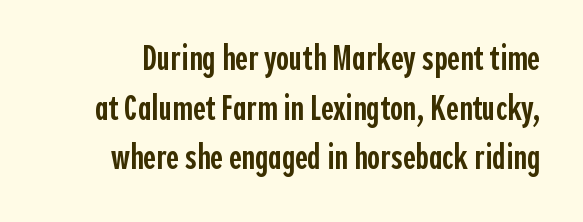
{"serif": "no", "italic": "no", "bold": "semi", "weight": "semibold", "width": "condensed", "x_height": "medium", "monospaced": "no", "underline": "no", "line_spacing": "normal", "line_spacing_ratio": 1.42, "letter_spacing": "normal", "letter_spacing_em": 0.0, "glyph_px": 35}
